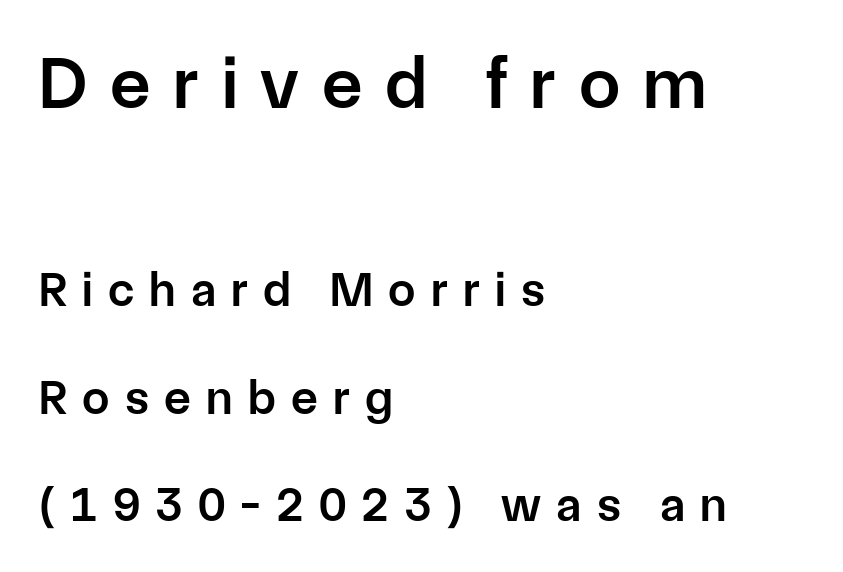
The image shows 74 px semibold sans-serif type, upright; set left-aligned, loose line spacing (2.19x), unusually wide letter spacing (+0.31 em), not underlined; the first (top) block is 1.51x larger; low stroke contrast and a medium x-height.
